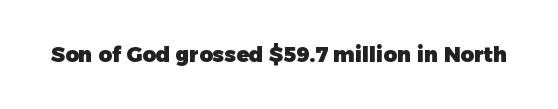
The letterforms sit shoulder to shoulder at normal distance. These lines were composed using upright roman letters. Check the space under the baseline: it is left empty. The sample has been set heavy, in full bold.
